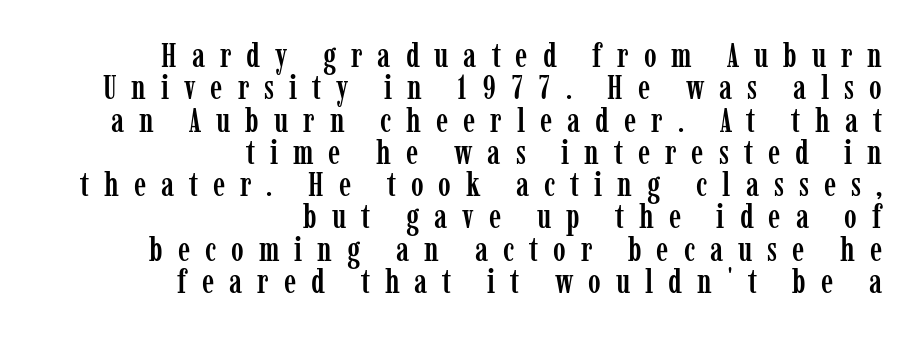
{"serif": "yes", "italic": "no", "width": "condensed", "stroke_contrast": "low", "x_height": "medium", "monospaced": "no", "underline": "no", "align": "right", "line_spacing": "tight", "line_spacing_ratio": 0.95, "letter_spacing": "wide", "letter_spacing_em": 0.44, "glyph_px": 34}
